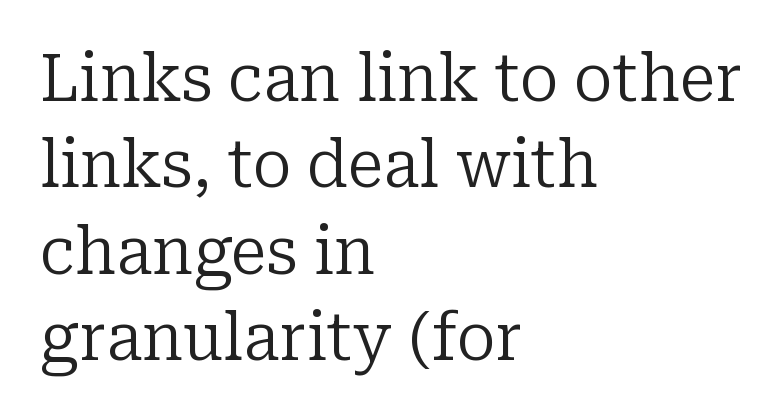
{"serif": "yes", "italic": "no", "bold": "no", "weight": "regular", "width": "normal", "stroke_contrast": "low", "x_height": "medium", "monospaced": "no", "underline": "no", "align": "left", "line_spacing": "normal", "line_spacing_ratio": 1.33, "letter_spacing": "normal", "letter_spacing_em": 0.0, "glyph_px": 65}
